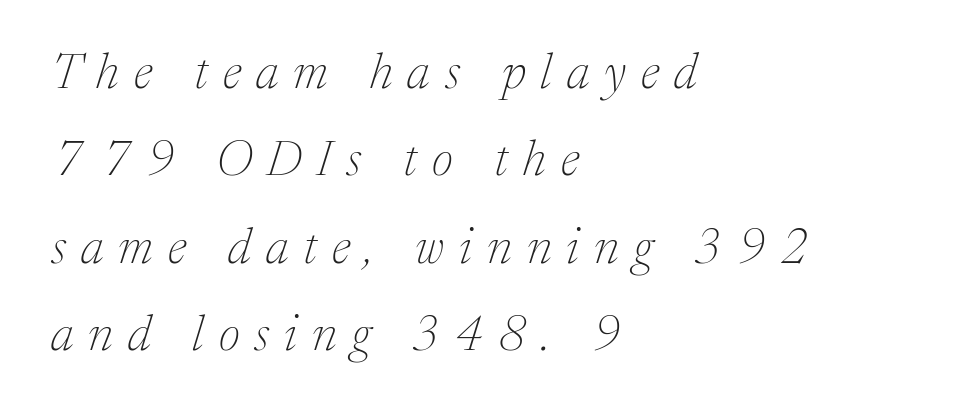
The image shows 50 px thin serif type, italic (leaning right); set left-aligned, line spacing 1.75x, unusually wide letter spacing (+0.3 em), not underlined; medium stroke contrast and a medium x-height.
